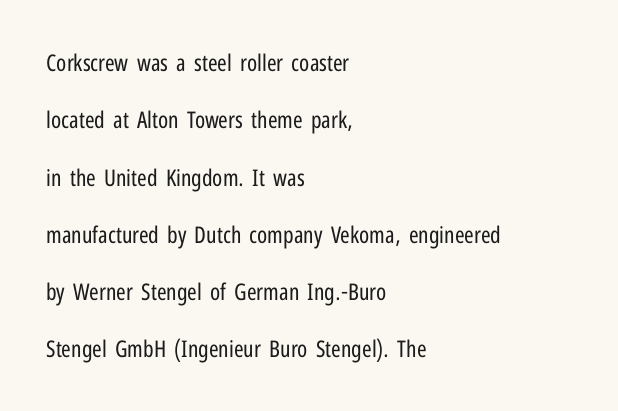
Unbolded letterforms with no extra heft. Rule under the text: the space is simply empty. The passage shown has conventional tracking throughout. Caption: multi-line text, flush left, ragged right. This is the regular roman posture of the typeface. The rendering uses a large line-height, opening up the rows.
